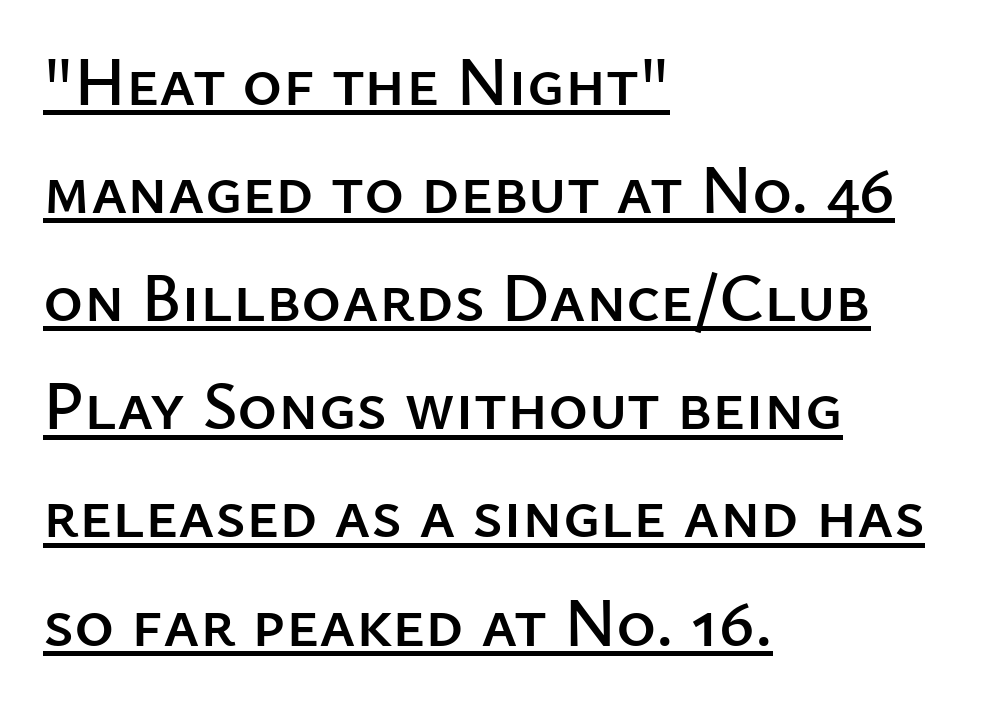
{"serif": "no", "italic": "no", "width": "normal", "stroke_contrast": "low", "x_height": "medium", "monospaced": "no", "underline": "yes", "align": "left", "line_spacing": "normal", "line_spacing_ratio": 1.59, "letter_spacing": "normal", "letter_spacing_em": 0.0, "glyph_px": 68}
